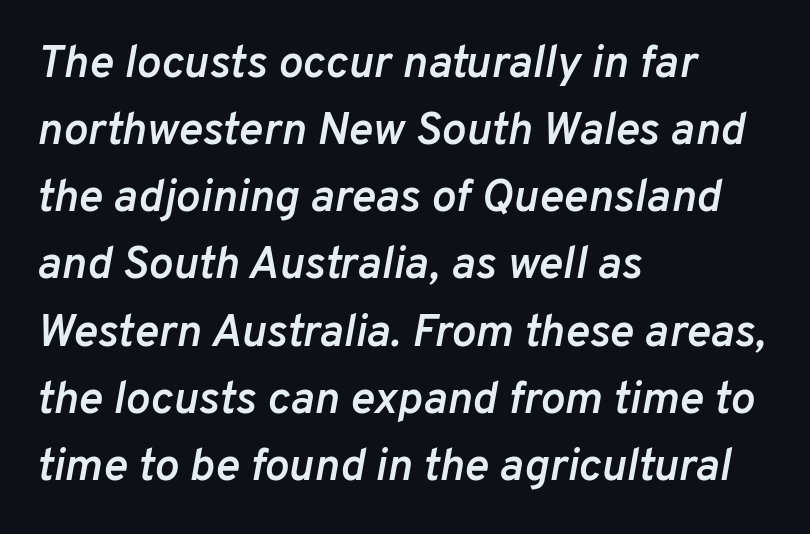
The image shows 46 px semibold type, italic (leaning right); set left-aligned, normal line spacing (1.46x), normal letter spacing, not underlined; low stroke contrast and a medium x-height.
